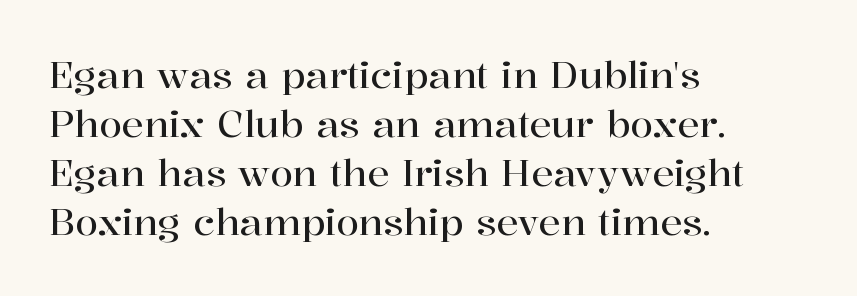
{"serif": "yes", "italic": "no", "width": "normal", "stroke_contrast": "high", "x_height": "medium", "monospaced": "no", "underline": "no", "align": "left", "line_spacing": "normal", "line_spacing_ratio": 1.32, "letter_spacing": "normal", "letter_spacing_em": 0.0, "glyph_px": 37}
